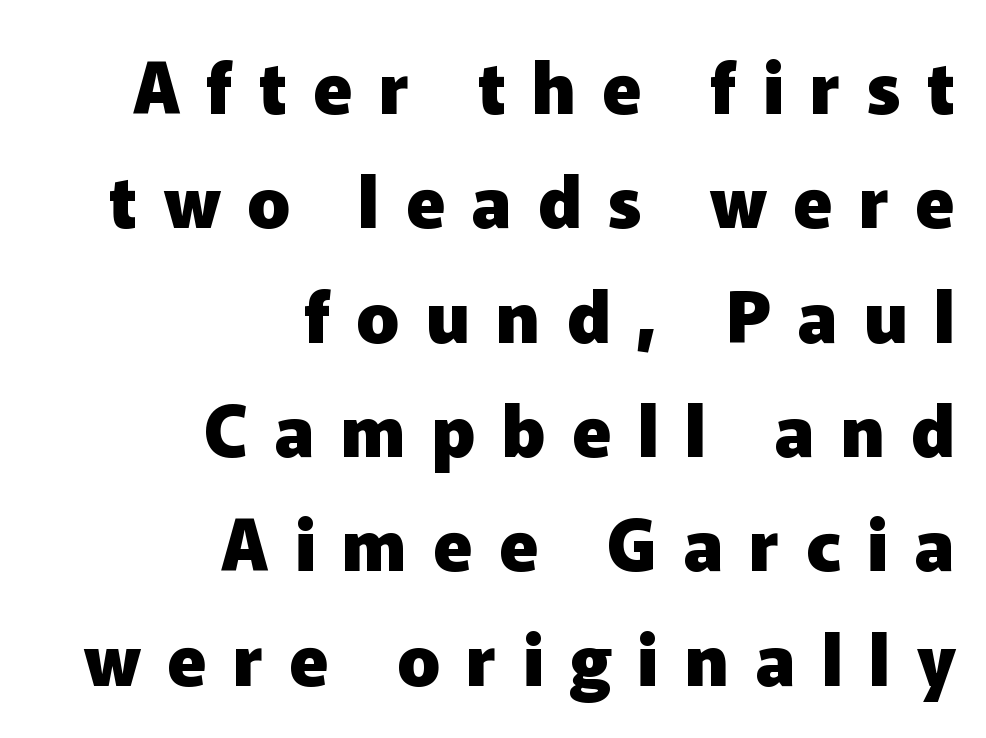
Does the type have serifs? No, each stem ends abruptly. Short note: letters widely spaced. Alignment: flush right. The rendering uses a moderate line-height, typical for paragraphs. Each letter keeps its own natural width here, so spacing adapts to shape. Nope, not italic — everything's standing straight.
